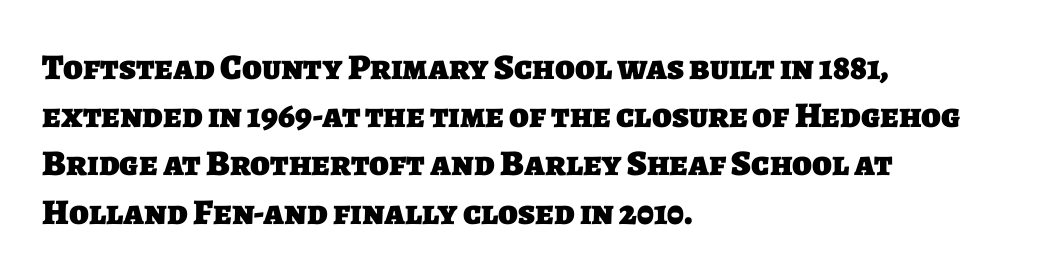
{"serif": "no", "bold": "yes", "weight": "heavy", "width": "normal", "stroke_contrast": "low", "x_height": "large", "monospaced": "no", "underline": "no", "align": "left", "line_spacing": "normal", "line_spacing_ratio": 1.34, "letter_spacing": "normal", "letter_spacing_em": 0.0, "glyph_px": 36}
